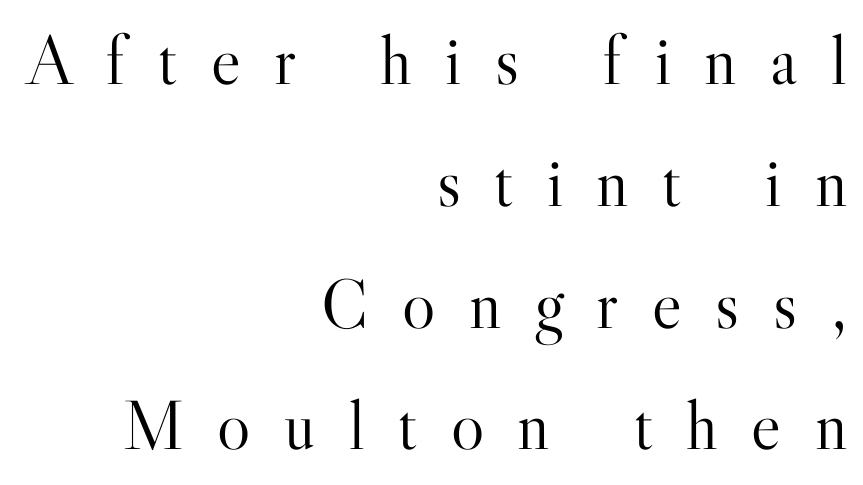
Q: Is the text bold? A: No.
Q: Is the text italic (slanted)? A: No, it is upright.
Q: Is the typeface a serif or a sans-serif typeface? A: Serif.
Q: Is the text underlined? A: No.
Q: How is the paragraph aligned? A: Right-aligned.
Q: Is the spacing between letters normal or unusually wide? A: Unusually wide.
Q: Width (condensed, normal, or wide)? A: Normal.
Q: Stroke contrast? A: High.
Q: x-height? A: Small.
Q: Monospaced? A: No.
